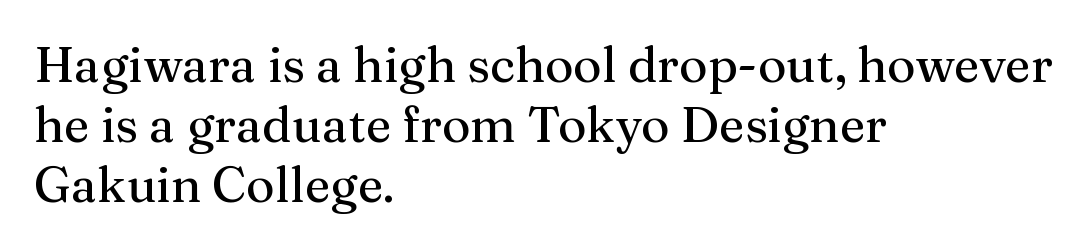
The image shows 49 px serif type, upright; set left-aligned, line spacing 1.22x, normal letter spacing, not underlined; medium stroke contrast and a medium x-height.
